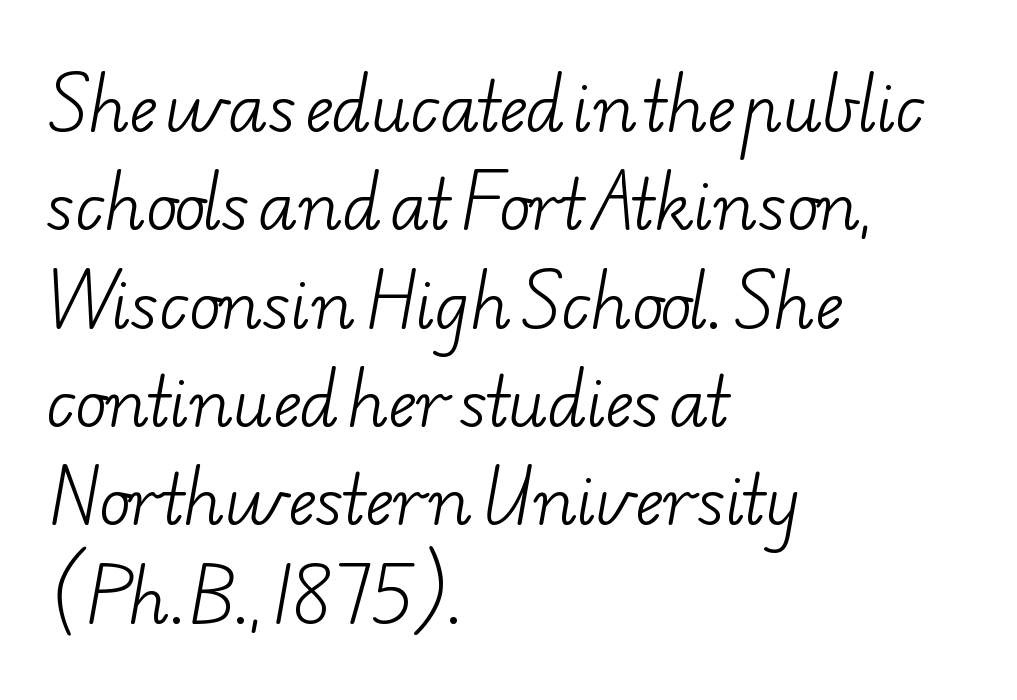
The image shows 66 px light, wide serif type; set left-aligned, normal line spacing (1.49x), normal letter spacing, not underlined; low stroke contrast and a small x-height.
